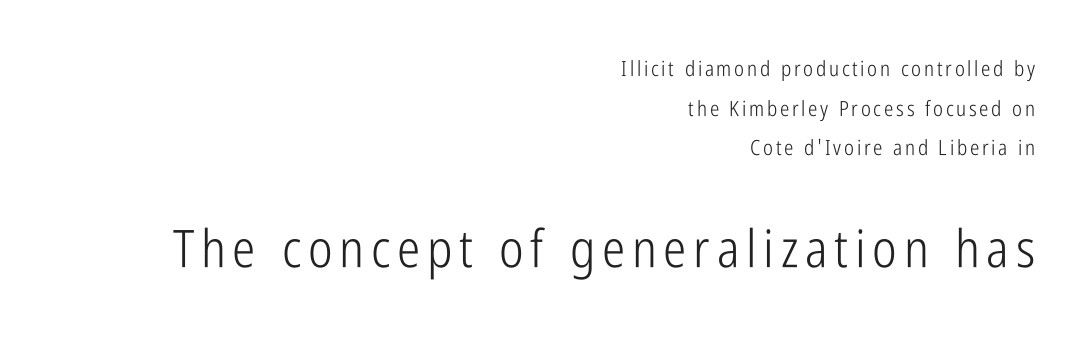
Q: Is the text bold? A: No.
Q: Is the text italic (slanted)? A: No, it is upright.
Q: Is the typeface a serif or a sans-serif typeface? A: Sans-serif.
Q: Is the text underlined? A: No.
Q: How is the paragraph aligned? A: Right-aligned.
Q: Which block of text is set in a larger size, the first (top) or the second (bottom)? A: The second (bottom) one.
Q: Width (condensed, normal, or wide)? A: Condensed.
Q: Stroke contrast? A: Low.
Q: x-height? A: Medium.
Q: Monospaced? A: No.
